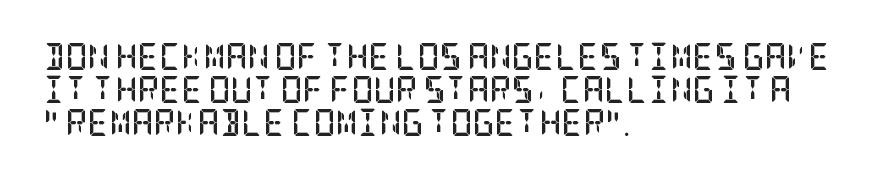
{"italic": "no", "bold": "yes", "underline": "no", "align": "left", "line_spacing_ratio": 1.22, "letter_spacing": "normal", "letter_spacing_em": 0.0, "glyph_px": 27}
